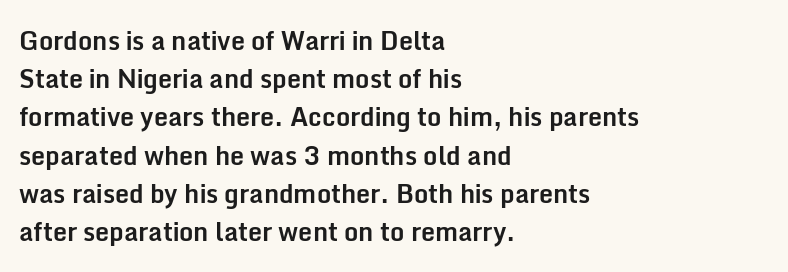
Lines of text with bare space underneath. Quick note: interline space is typical. The line texture is even and compact thanks to regular tracking. The letters stand straight up with perfectly vertical stems. I'd describe the lettering as bold — thick and assertive.
